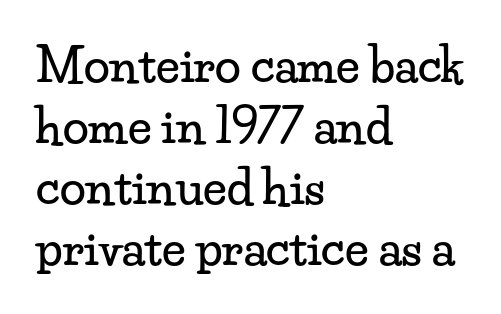
Unlike italic type, these characters show no tilt at all. Words appear dense and cohesive because spacing is normal. In terms of letterform style, serifs are clearly present. Which margin do the lines hug? The left one — the right edge is uneven. Interline gaps are of average width in this sample. Unmarked baselines from the first word to the last.
